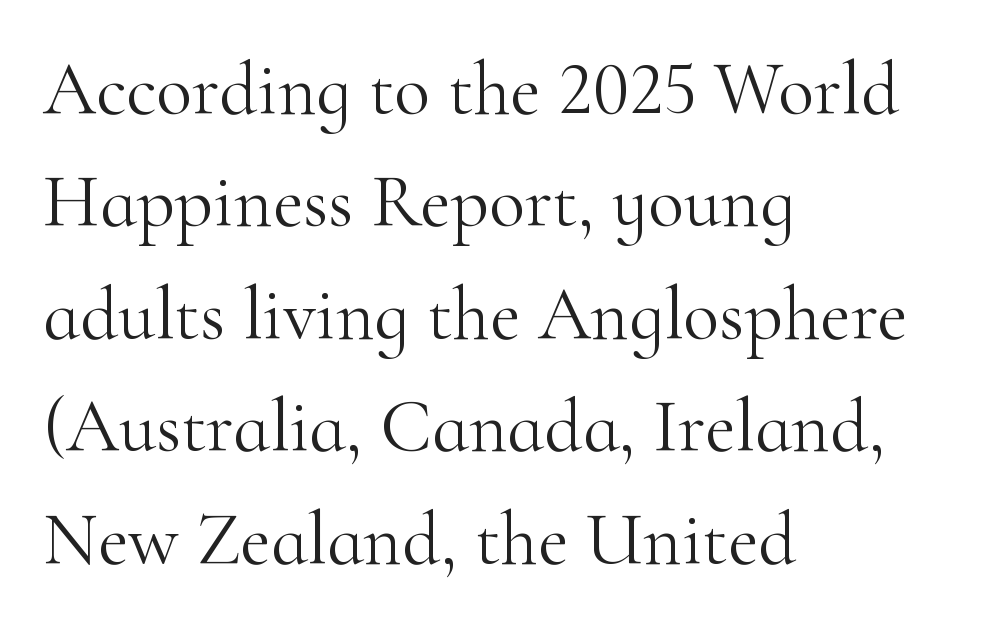
The image shows 75 px light serif type, upright; set left-aligned, normal line spacing (1.5x), normal letter spacing, not underlined; high stroke contrast and a small x-height.
